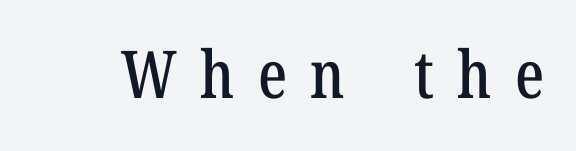
Q: Is the text italic (slanted)? A: No, it is upright.
Q: Is the typeface a serif or a sans-serif typeface? A: Serif.
Q: Is the text underlined? A: No.
Q: Is the spacing between letters normal or unusually wide? A: Unusually wide.
Q: Width (condensed, normal, or wide)? A: Condensed.
Q: Stroke contrast? A: Low.
Q: x-height? A: Medium.
Q: Monospaced? A: No.
